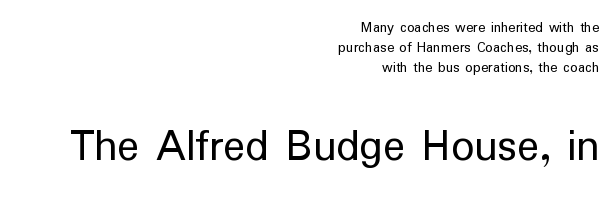
{"serif": "no", "italic": "no", "bold": "no", "weight": "regular", "width": "normal", "stroke_contrast": "low", "x_height": "medium", "monospaced": "no", "underline": "no", "align": "right", "line_spacing": "normal", "line_spacing_ratio": 1.34, "letter_spacing": "normal", "letter_spacing_em": 0.0, "larger_block": "second", "size_ratio": 3.07, "glyph_px": 46}
